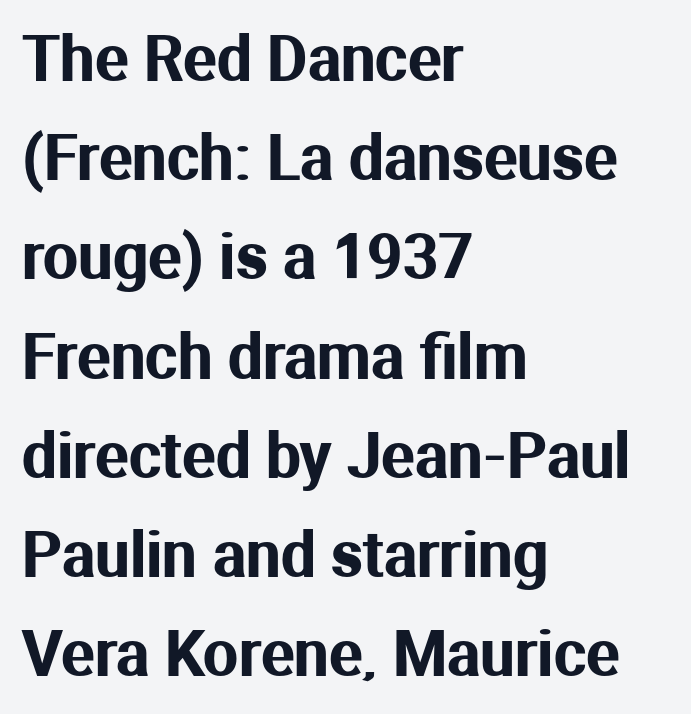
Q: Is the text italic (slanted)? A: No, it is upright.
Q: Is the typeface a serif or a sans-serif typeface? A: Sans-serif.
Q: Is the text underlined? A: No.
Q: How is the paragraph aligned? A: Left-aligned.
Q: Is the spacing between letters normal or unusually wide? A: Normal.
Q: Is the spacing between lines tight, normal or loose? A: Normal.
Q: Width (condensed, normal, or wide)? A: Normal.
Q: Stroke contrast? A: Medium.
Q: x-height? A: Medium.
Q: Monospaced? A: No.
